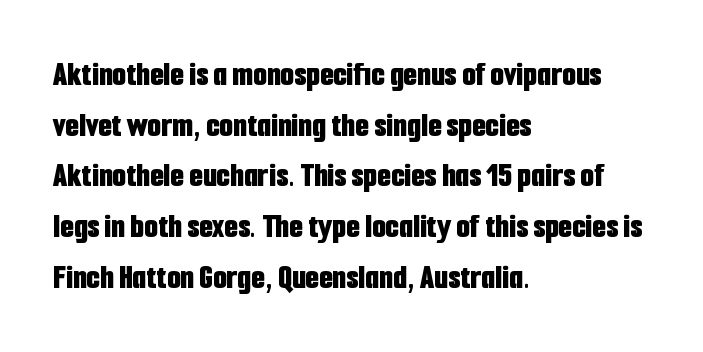
{"serif": "no", "italic": "no", "bold": "yes", "weight": "bold", "width": "condensed", "stroke_contrast": "low", "x_height": "medium", "monospaced": "no", "underline": "no", "align": "left", "line_spacing": "normal", "line_spacing_ratio": 1.45, "letter_spacing": "normal", "letter_spacing_em": 0.0, "glyph_px": 35}
